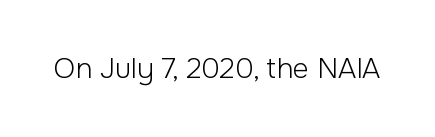
The image shows 28 px light sans-serif type, upright; set normal letter spacing, not underlined; low stroke contrast and a medium x-height.
